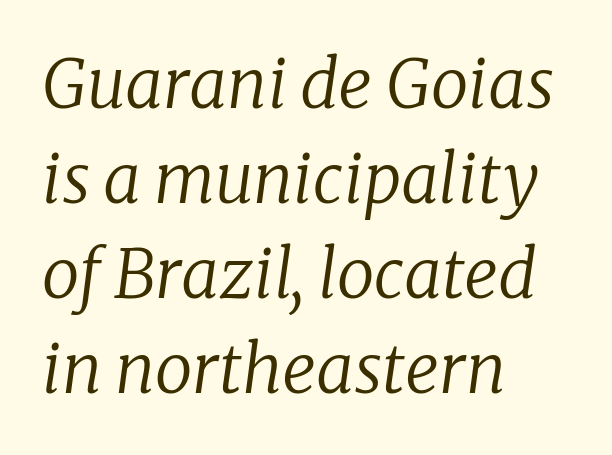
Where is the straight margin? On the left. Rows of type keep a routine distance in the vertical direction. What kind of face is this? One with serifs. Glyph-to-glyph distance matches everyday printed text. The face used here has a pronounced slope to its letters.
